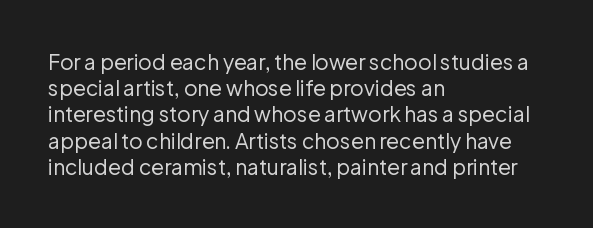
The image shows 21 px text type, upright; set left-aligned, normal line spacing (1.25x), normal letter spacing, not underlined.
